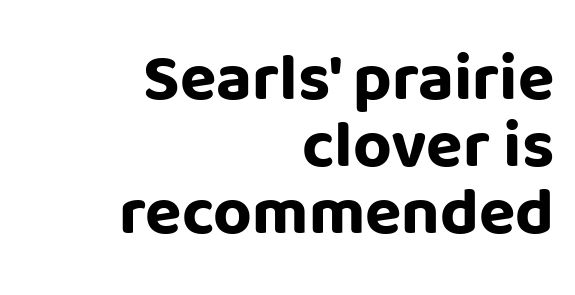
Glyph-to-glyph distance matches everyday printed text. This is heavy type, rendered in bold. Rendered with straight, roman letterforms. Stroke terminals: plain, sans-serif. You could not count columns in this text — the font is proportionally spaced.
